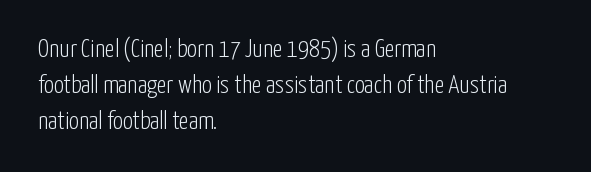
The rendering anchors every line to the left-hand side. Words appear dense and cohesive because spacing is normal. Does the leading feel generous? No, just average. A quiet, ordinary-to-light weight characterises the typeface.
